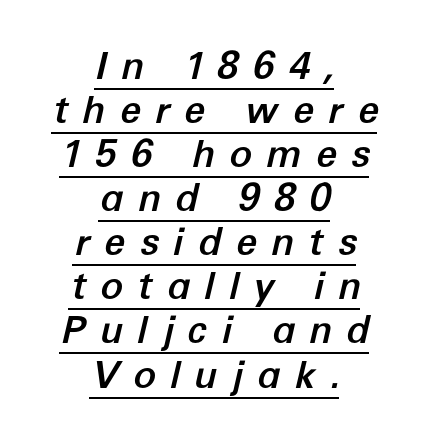
If you folded the block vertically in half, each line would mirror itself in length. Do the characters align in a grid? No, the font is proportional. This is underlined copy, the kind a proofreader might mark for attention. The face used here is rendered with a markedly widened letterfit. Is the type slanted? Yes — the strokes lean at a clear angle.
